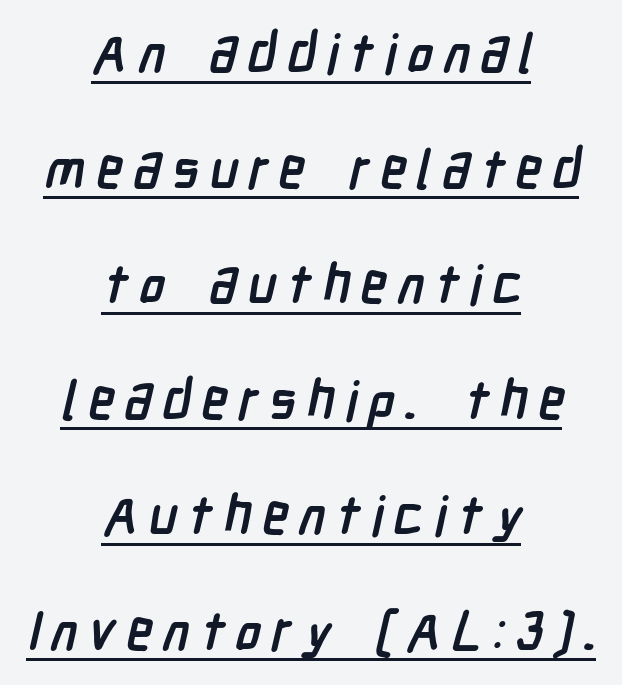
Thick stems and heavy bowls — unmistakably bold. Widely set lines give the paragraph a tall, airy silhouette. The font family rendered here belongs to the sans-serif group. Do the characters align in a grid? No, the font is proportional. Like a heading marked for emphasis, these lines bear an underscore. The typesetter chose a symmetrical, centered arrangement here.
